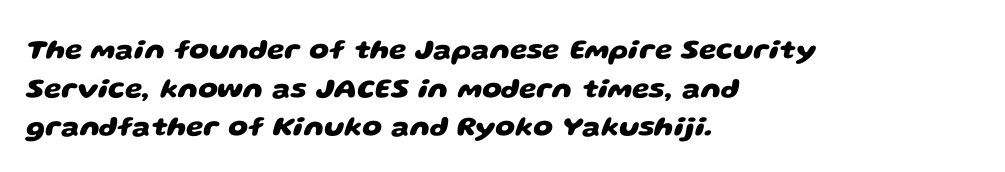
Q: Is the text bold? A: Yes.
Q: Is the typeface a serif or a sans-serif typeface? A: Sans-serif.
Q: Is the text underlined? A: No.
Q: How is the paragraph aligned? A: Left-aligned.
Q: Is the spacing between letters normal or unusually wide? A: Normal.
Q: Is the spacing between lines tight, normal or loose? A: Normal.
Q: Width (condensed, normal, or wide)? A: Wide.
Q: Stroke contrast? A: Low.
Q: x-height? A: Large.
Q: Monospaced? A: No.
